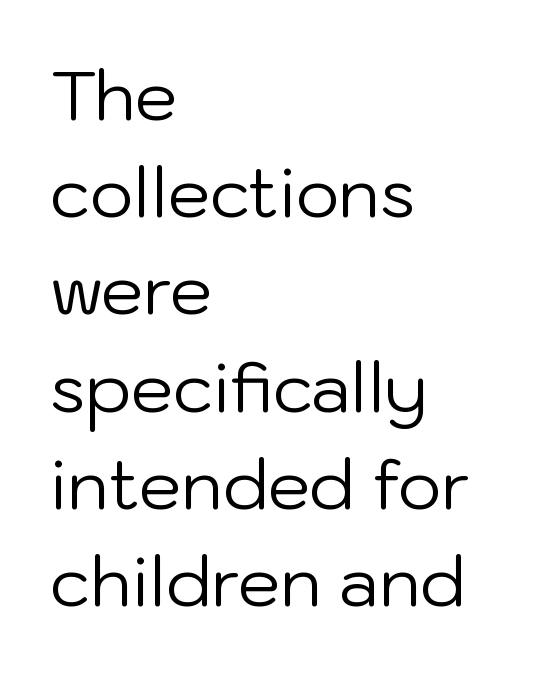
{"serif": "no", "italic": "no", "bold": "no", "weight": "regular", "width": "normal", "stroke_contrast": "low", "x_height": "medium", "monospaced": "no", "underline": "no", "align": "left", "line_spacing": "normal", "line_spacing_ratio": 1.43, "letter_spacing": "normal", "letter_spacing_em": 0.0, "glyph_px": 68}
